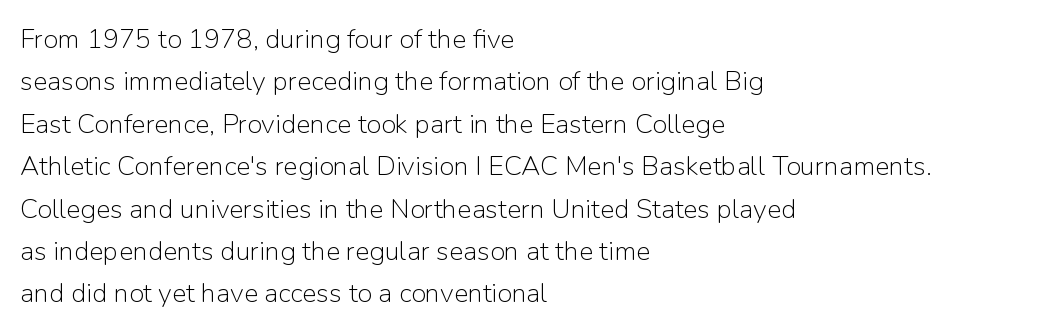
{"italic": "no", "bold": "no", "underline": "no", "align": "left", "line_spacing": "normal", "line_spacing_ratio": 1.57, "letter_spacing": "normal", "letter_spacing_em": 0.0, "glyph_px": 27}
